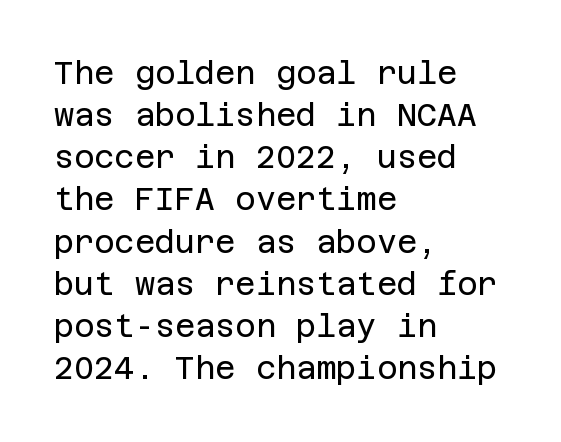
Letterform terminals end flat and unadorned throughout the passage. Each row of text sits above clean, open space. Italic: no, the glyphs are upright roman. The face looks like a standard text weight, possibly lighter. Notice how the passage keeps a crisp vertical edge on the left only. Honestly, the row spacing looks completely unremarkable.
